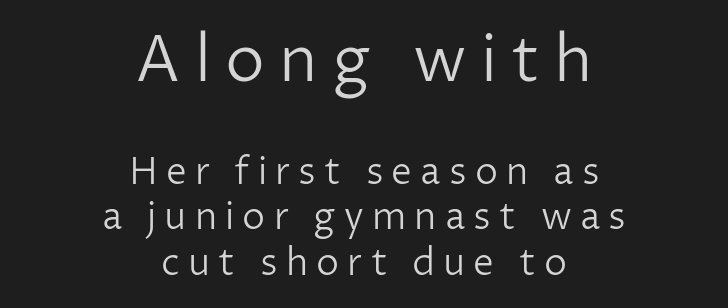
{"serif": "no", "italic": "no", "bold": "no", "weight": "light", "width": "normal", "stroke_contrast": "low", "x_height": "medium", "monospaced": "no", "underline": "no", "align": "center", "line_spacing_ratio": 1.22, "letter_spacing": "wide", "letter_spacing_em": 0.22, "larger_block": "first", "size_ratio": 1.73, "glyph_px": 64}
